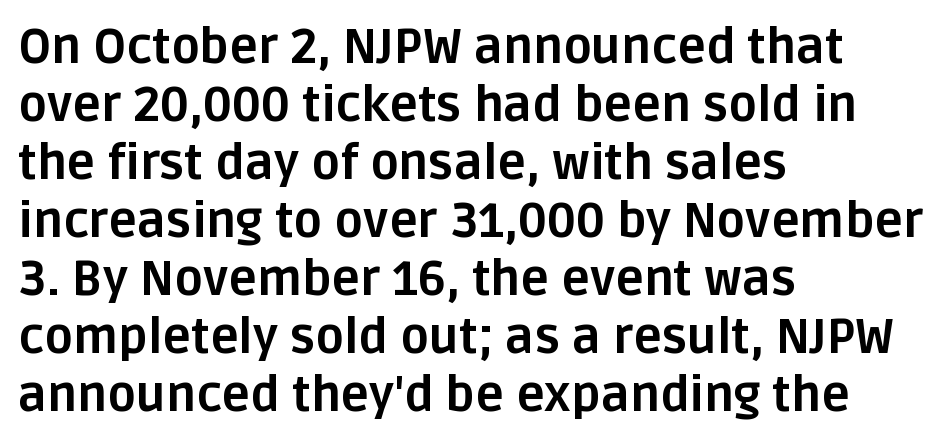
Q: Is the text bold? A: Yes.
Q: Is the text italic (slanted)? A: No, it is upright.
Q: Is the typeface a serif or a sans-serif typeface? A: Sans-serif.
Q: Is the text underlined? A: No.
Q: How is the paragraph aligned? A: Left-aligned.
Q: Is the spacing between letters normal or unusually wide? A: Normal.
Q: Width (condensed, normal, or wide)? A: Normal.
Q: Stroke contrast? A: Low.
Q: x-height? A: Large.
Q: Monospaced? A: No.
